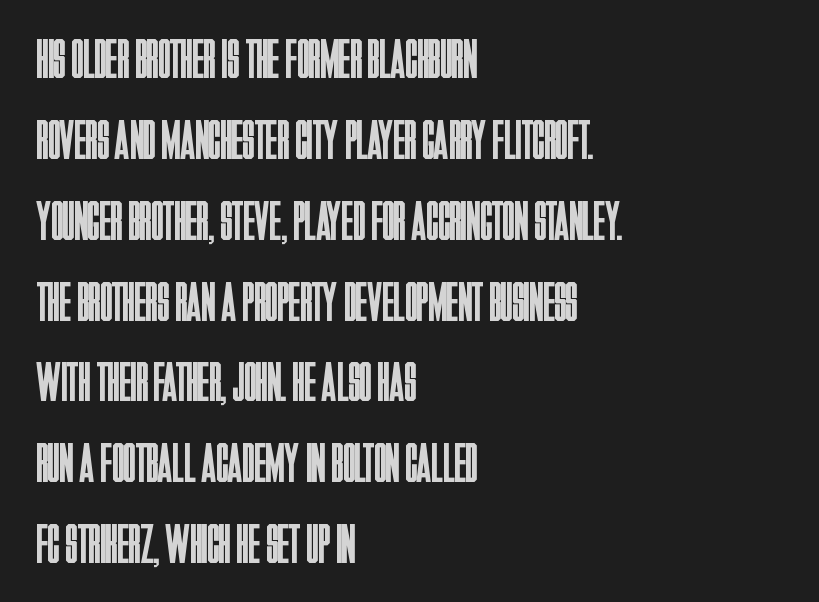
Q: Is the text bold? A: No.
Q: Is the text italic (slanted)? A: No, it is upright.
Q: Is the typeface a serif or a sans-serif typeface? A: Sans-serif.
Q: Is the text underlined? A: No.
Q: How is the paragraph aligned? A: Left-aligned.
Q: Is the spacing between letters normal or unusually wide? A: Normal.
Q: Is the spacing between lines tight, normal or loose? A: Normal.
Q: Width (condensed, normal, or wide)? A: Condensed.
Q: Stroke contrast? A: Low.
Q: x-height? A: Large.
Q: Monospaced? A: No.
